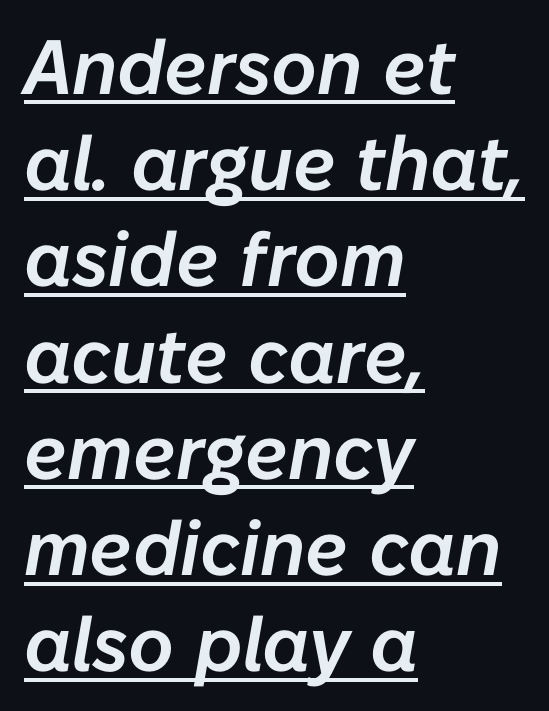
{"italic": "yes", "lean": "right", "slant_degrees": 10, "width": "normal", "stroke_contrast": "low", "x_height": "medium", "monospaced": "no", "underline": "yes", "align": "left", "line_spacing": "normal", "line_spacing_ratio": 1.25, "letter_spacing": "normal", "letter_spacing_em": 0.0, "glyph_px": 77}
